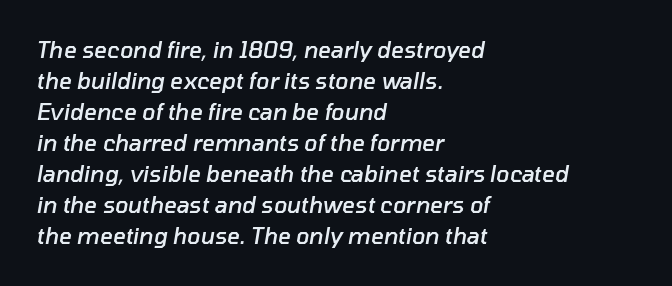
{"italic": "yes", "lean": "right", "slant_degrees": 10, "bold": "semi", "underline": "no", "align": "left", "line_spacing": "normal", "line_spacing_ratio": 1.41, "letter_spacing": "normal", "letter_spacing_em": 0.0, "glyph_px": 22}
